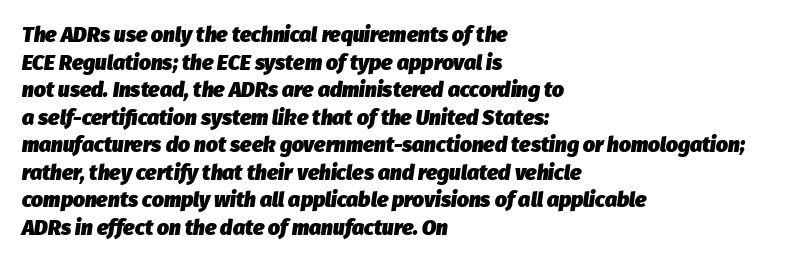
Q: Is the text bold? A: Yes.
Q: Is the text italic (slanted)? A: Yes, it leans right by about 8 degrees.
Q: Is the text underlined? A: No.
Q: How is the paragraph aligned? A: Left-aligned.
Q: Is the spacing between letters normal or unusually wide? A: Normal.
Q: Is the spacing between lines tight, normal or loose? A: Normal.
